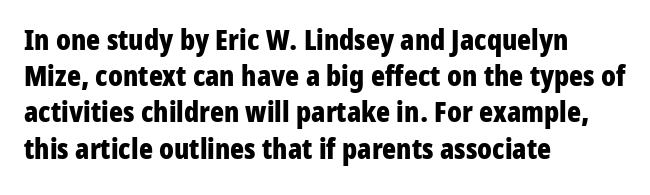
{"serif": "no", "italic": "no", "bold": "yes", "weight": "bold", "width": "condensed", "stroke_contrast": "low", "x_height": "medium", "monospaced": "no", "underline": "no", "align": "left", "line_spacing": "normal", "line_spacing_ratio": 1.25, "letter_spacing": "normal", "letter_spacing_em": 0.0, "glyph_px": 29}
